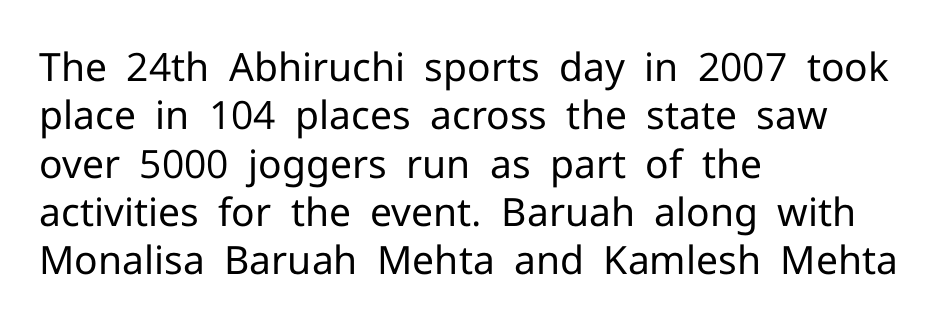
Q: Is the text bold? A: No.
Q: Is the text italic (slanted)? A: No, it is upright.
Q: Is the typeface a serif or a sans-serif typeface? A: Sans-serif.
Q: Is the text underlined? A: No.
Q: How is the paragraph aligned? A: Left-aligned.
Q: Is the spacing between letters normal or unusually wide? A: Normal.
Q: Width (condensed, normal, or wide)? A: Normal.
Q: Stroke contrast? A: Low.
Q: x-height? A: Medium.
Q: Monospaced? A: No.
